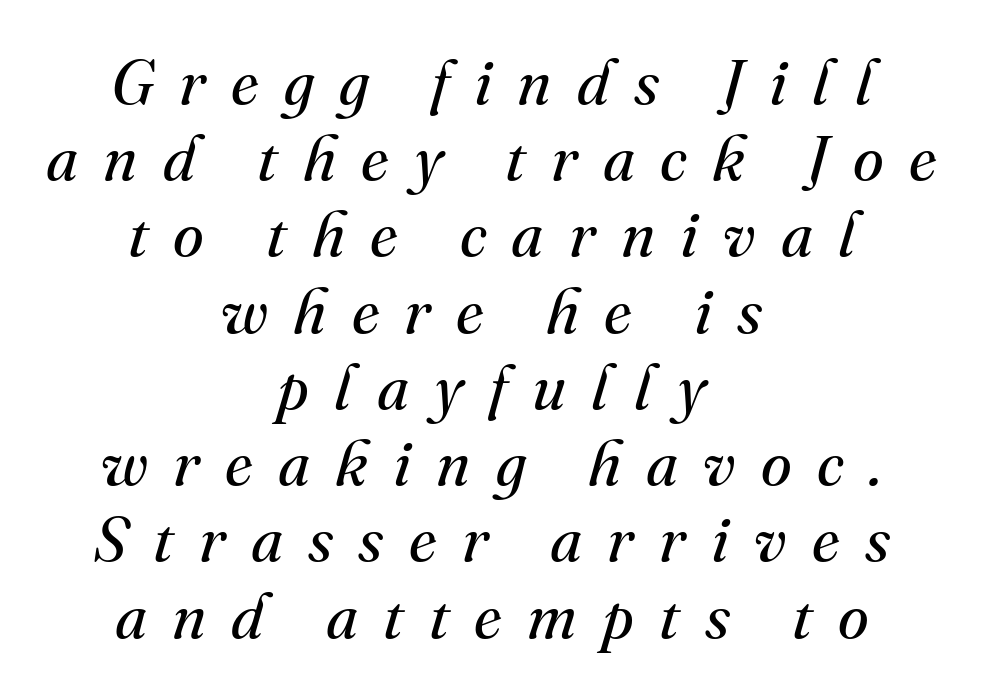
Q: Is the text bold? A: No.
Q: Is the text italic (slanted)? A: Yes, it leans right by about 16 degrees.
Q: Is the typeface a serif or a sans-serif typeface? A: Serif.
Q: Is the text underlined? A: No.
Q: How is the paragraph aligned? A: Centered.
Q: Is the spacing between letters normal or unusually wide? A: Unusually wide.
Q: Width (condensed, normal, or wide)? A: Normal.
Q: Stroke contrast? A: Medium.
Q: x-height? A: Small.
Q: Monospaced? A: No.
